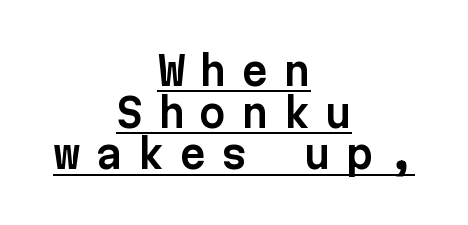
{"serif": "no", "italic": "no", "width": "normal", "stroke_contrast": "low", "x_height": "medium", "monospaced": "yes", "underline": "yes", "align": "center", "line_spacing": "tight", "line_spacing_ratio": 1.07, "letter_spacing": "wide", "letter_spacing_em": 0.37, "glyph_px": 39}
